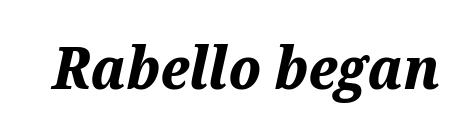
Q: Is the text bold? A: Yes.
Q: Is the text italic (slanted)? A: Yes, it leans right by about 12 degrees.
Q: Is the text underlined? A: No.
Q: Is the spacing between letters normal or unusually wide? A: Normal.
Q: Width (condensed, normal, or wide)? A: Normal.
Q: Stroke contrast? A: Medium.
Q: x-height? A: Medium.
Q: Monospaced? A: No.
